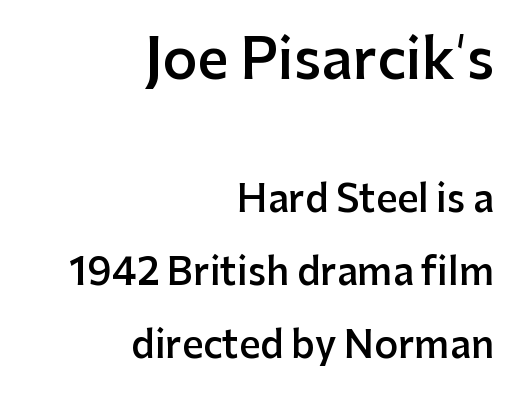
The rendering shows plain stroke endings on the letterforms — a sans-serif design. These lines are rendered in a variable-pitch font. Which margin do the lines hug? The right one — the left edge is uneven. Leading: increased.
